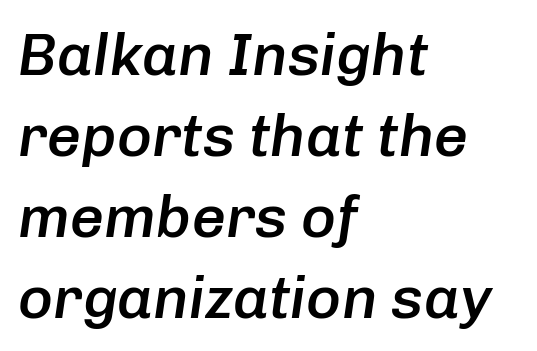
{"italic": "yes", "lean": "right", "slant_degrees": 8, "bold": "semi", "weight": "semibold", "width": "normal", "stroke_contrast": "low", "x_height": "medium", "monospaced": "no", "underline": "no", "align": "left", "line_spacing": "normal", "line_spacing_ratio": 1.35, "letter_spacing": "normal", "letter_spacing_em": 0.0, "glyph_px": 60}
